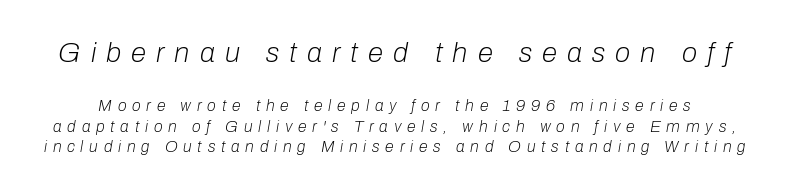
Q: Is the text bold? A: No.
Q: Is the text italic (slanted)? A: Yes, it leans right by about 10 degrees.
Q: Is the text underlined? A: No.
Q: Is the spacing between letters normal or unusually wide? A: Unusually wide.
Q: Is the spacing between lines tight, normal or loose? A: Normal.
Q: Which block of text is set in a larger size, the first (top) or the second (bottom)? A: The first (top) one.
Q: Width (condensed, normal, or wide)? A: Normal.
Q: Stroke contrast? A: Low.
Q: x-height? A: Medium.
Q: Monospaced? A: No.
